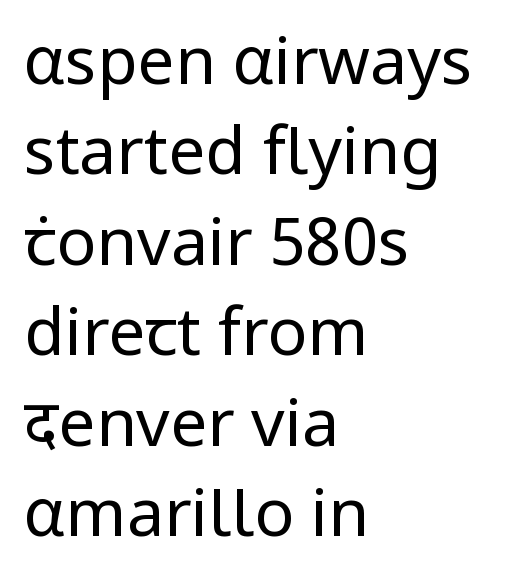
Q: Is the text bold? A: No.
Q: Is the text italic (slanted)? A: No, it is upright.
Q: Is the typeface a serif or a sans-serif typeface? A: Sans-serif.
Q: Is the text underlined? A: No.
Q: How is the paragraph aligned? A: Left-aligned.
Q: Is the spacing between letters normal or unusually wide? A: Normal.
Q: Is the spacing between lines tight, normal or loose? A: Normal.
Q: Width (condensed, normal, or wide)? A: Normal.
Q: Stroke contrast? A: Low.
Q: x-height? A: Medium.
Q: Monospaced? A: No.
